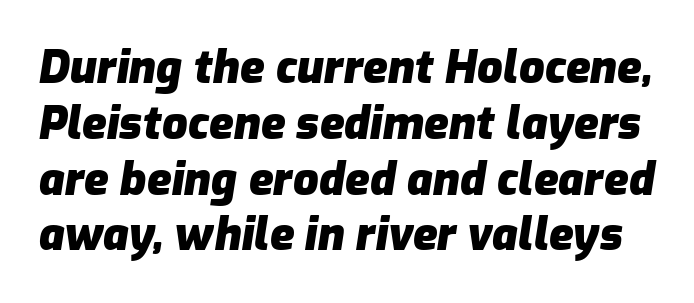
{"italic": "yes", "lean": "right", "slant_degrees": 9, "bold": "yes", "weight": "heavy", "width": "normal", "stroke_contrast": "low", "x_height": "medium", "monospaced": "no", "underline": "no", "line_spacing_ratio": 1.24, "letter_spacing": "normal", "letter_spacing_em": 0.0, "glyph_px": 45}
